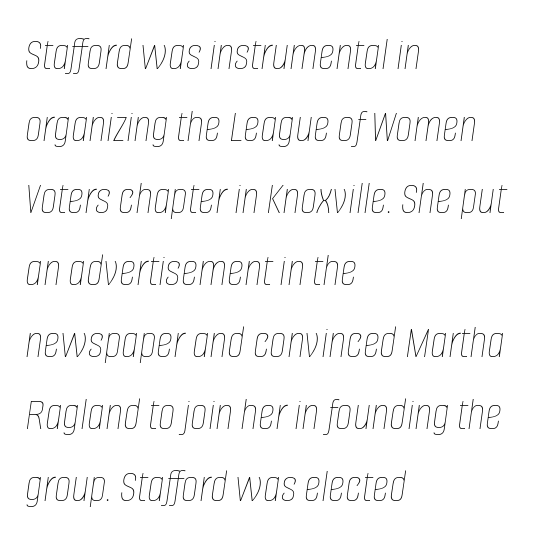
Q: Is the text bold? A: No.
Q: Is the text italic (slanted)? A: Yes, it leans right by about 8 degrees.
Q: Is the text underlined? A: No.
Q: How is the paragraph aligned? A: Left-aligned.
Q: Is the spacing between letters normal or unusually wide? A: Normal.
Q: Is the spacing between lines tight, normal or loose? A: Normal.
Q: Width (condensed, normal, or wide)? A: Condensed.
Q: Stroke contrast? A: Low.
Q: x-height? A: Large.
Q: Monospaced? A: No.
